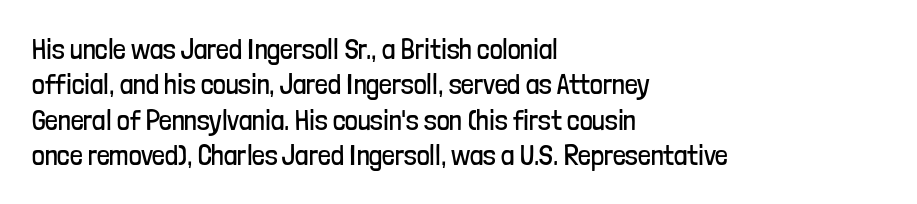
Q: Is the text bold? A: No.
Q: Is the text italic (slanted)? A: No, it is upright.
Q: Is the typeface a serif or a sans-serif typeface? A: Sans-serif.
Q: Is the text underlined? A: No.
Q: How is the paragraph aligned? A: Left-aligned.
Q: Is the spacing between letters normal or unusually wide? A: Normal.
Q: Is the spacing between lines tight, normal or loose? A: Normal.
Q: Width (condensed, normal, or wide)? A: Condensed.
Q: Stroke contrast? A: Low.
Q: x-height? A: Medium.
Q: Monospaced? A: No.
